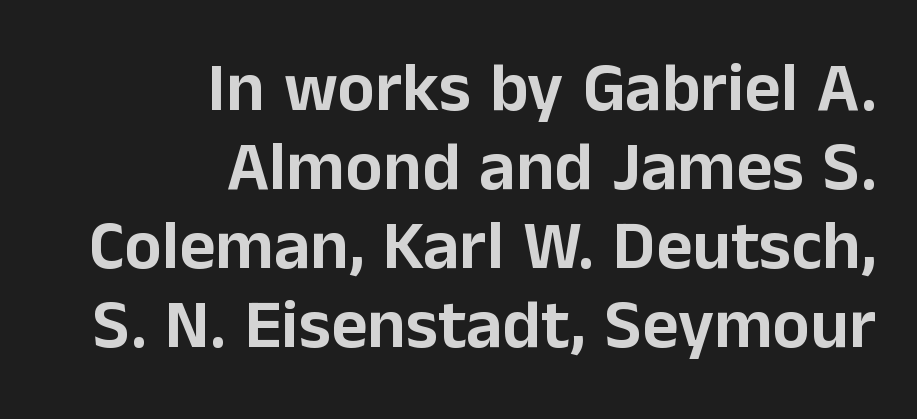
The image shows 70 px sans-serif type, upright; set right-aligned, tight line spacing (1.13x), normal letter spacing, not underlined; low stroke contrast and a medium x-height.
